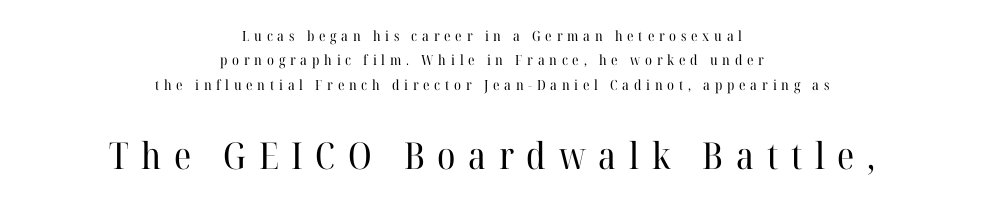
Examine the stroke ends and you'll spot serifs. Summary of weight: not heavy and not bold. Size contrast runs from small at the top to large at the bottom. The strip under each line holds only bare page. Does the lettering tilt? It doesn't — this is upright. The passage shown is typed in a proportional face where columns would drift.
